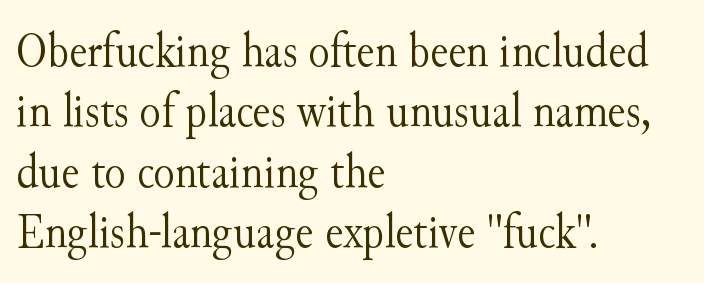
{"serif": "yes", "italic": "no", "bold": "no", "weight": "light", "width": "normal", "stroke_contrast": "medium", "x_height": "small", "monospaced": "no", "underline": "no", "align": "left", "line_spacing_ratio": 1.23, "letter_spacing": "normal", "letter_spacing_em": 0.0, "glyph_px": 49}
